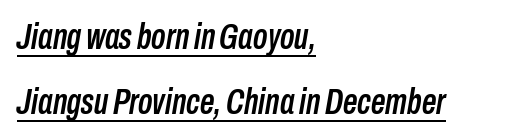
Q: Is the text italic (slanted)? A: Yes, it leans right by about 10 degrees.
Q: Is the text underlined? A: Yes.
Q: How is the paragraph aligned? A: Left-aligned.
Q: Is the spacing between letters normal or unusually wide? A: Normal.
Q: Width (condensed, normal, or wide)? A: Condensed.
Q: Stroke contrast? A: Low.
Q: x-height? A: Medium.
Q: Monospaced? A: No.
